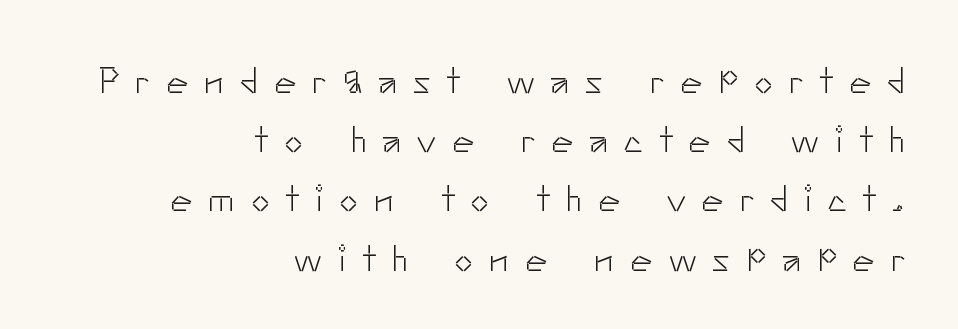
The specimen omits any rule beneath the text block's lines. Leading: standard. Every stem runs plumb, perpendicular to the baseline. No feet cap the strokes, marking this as sans-serif type. You could not count columns in this text — the font is proportionally spaced. Compared with typical body copy, the letter spacing here is much looser.
